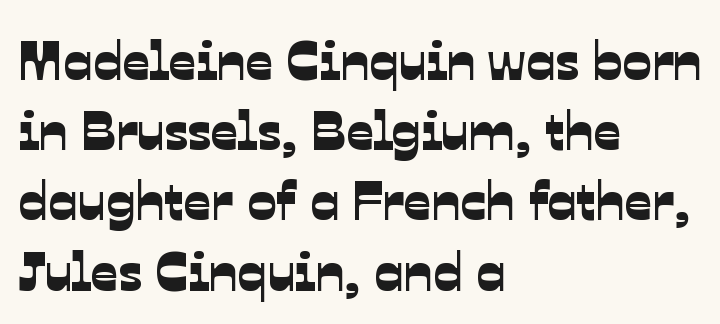
Q: Is the typeface a serif or a sans-serif typeface? A: Sans-serif.
Q: Is the text underlined? A: No.
Q: How is the paragraph aligned? A: Left-aligned.
Q: Is the spacing between letters normal or unusually wide? A: Normal.
Q: Is the spacing between lines tight, normal or loose? A: Normal.
Q: Width (condensed, normal, or wide)? A: Normal.
Q: Stroke contrast? A: Low.
Q: x-height? A: Medium.
Q: Monospaced? A: No.
